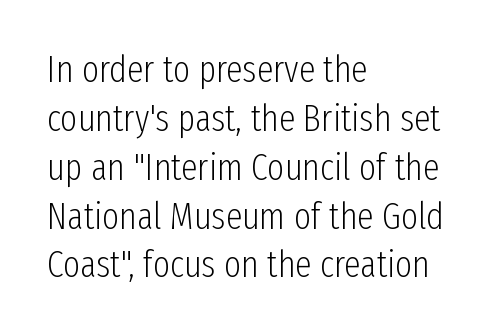
{"serif": "no", "italic": "no", "bold": "no", "weight": "light", "width": "condensed", "stroke_contrast": "low", "x_height": "medium", "monospaced": "no", "underline": "no", "align": "left", "line_spacing": "normal", "line_spacing_ratio": 1.32, "letter_spacing": "normal", "letter_spacing_em": 0.0, "glyph_px": 37}
